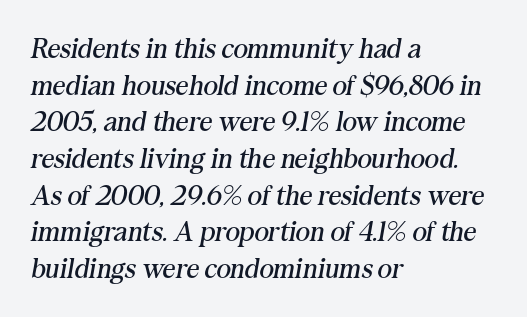
If you measured baseline to baseline, you'd find a middling distance. Stroke mass is kept to a normal reading level or below. The typesetter chose a ragged-right arrangement here. The passage shown is not underscored anywhere.
